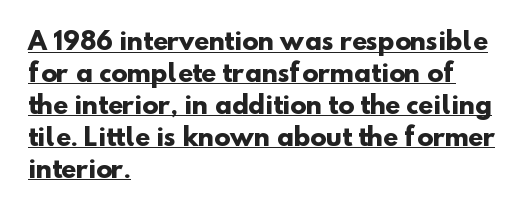
{"bold": "yes", "underline": "yes", "align": "left", "line_spacing": "normal", "line_spacing_ratio": 1.33, "letter_spacing": "normal", "letter_spacing_em": 0.0, "glyph_px": 24}
